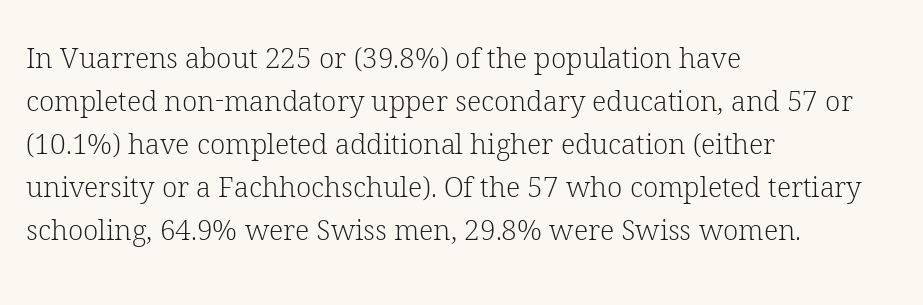
The image shows 28 px light serif type, upright; set left-aligned, normal line spacing (1.54x), normal letter spacing, not underlined; low stroke contrast and a medium x-height.
